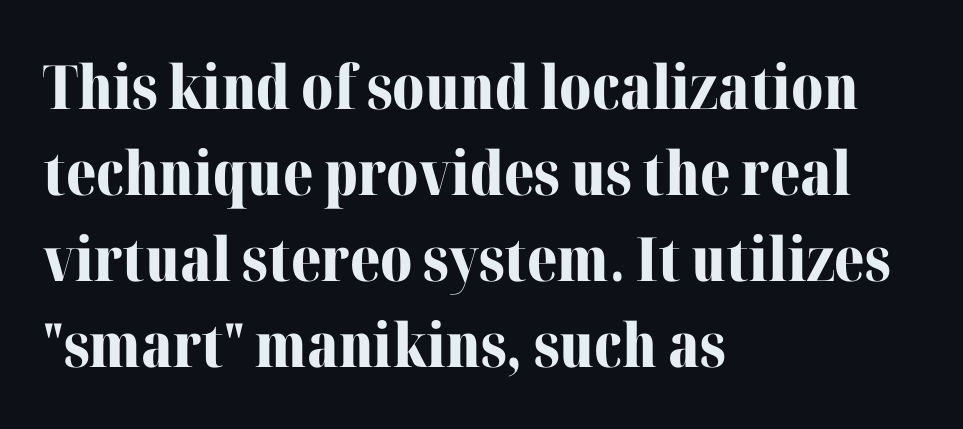
Q: Is the text bold? A: Yes.
Q: Is the text italic (slanted)? A: No, it is upright.
Q: Is the typeface a serif or a sans-serif typeface? A: Serif.
Q: Is the text underlined? A: No.
Q: How is the paragraph aligned? A: Left-aligned.
Q: Is the spacing between letters normal or unusually wide? A: Normal.
Q: Is the spacing between lines tight, normal or loose? A: Normal.
Q: Width (condensed, normal, or wide)? A: Normal.
Q: Stroke contrast? A: Medium.
Q: x-height? A: Medium.
Q: Monospaced? A: No.
